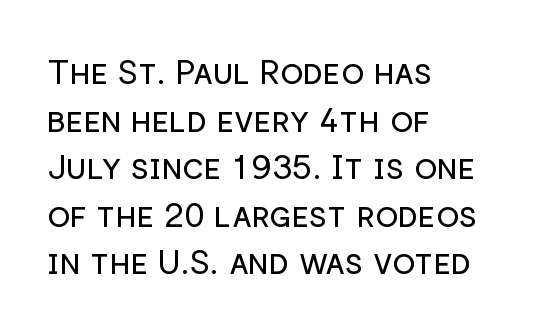
Q: Is the text bold? A: No.
Q: Is the text italic (slanted)? A: No, it is upright.
Q: Is the typeface a serif or a sans-serif typeface? A: Sans-serif.
Q: Is the text underlined? A: No.
Q: How is the paragraph aligned? A: Left-aligned.
Q: Is the spacing between letters normal or unusually wide? A: Normal.
Q: Is the spacing between lines tight, normal or loose? A: Normal.
Q: Width (condensed, normal, or wide)? A: Normal.
Q: Stroke contrast? A: Low.
Q: x-height? A: Medium.
Q: Monospaced? A: No.
